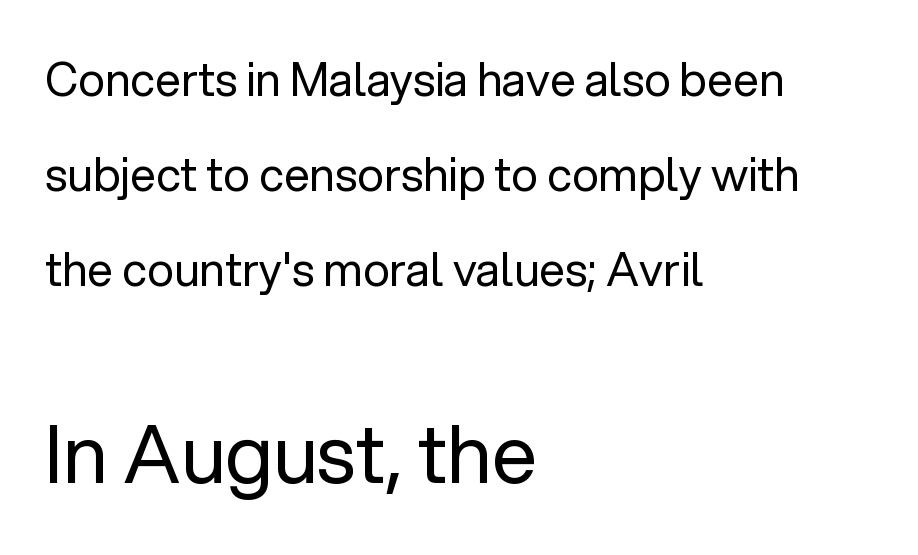
Q: Is the text bold? A: No.
Q: Is the text italic (slanted)? A: No, it is upright.
Q: Is the typeface a serif or a sans-serif typeface? A: Sans-serif.
Q: Is the text underlined? A: No.
Q: How is the paragraph aligned? A: Left-aligned.
Q: Is the spacing between letters normal or unusually wide? A: Normal.
Q: Is the spacing between lines tight, normal or loose? A: Loose.
Q: Which block of text is set in a larger size, the first (top) or the second (bottom)? A: The second (bottom) one.
Q: Width (condensed, normal, or wide)? A: Normal.
Q: Stroke contrast? A: Low.
Q: x-height? A: Medium.
Q: Monospaced? A: No.
